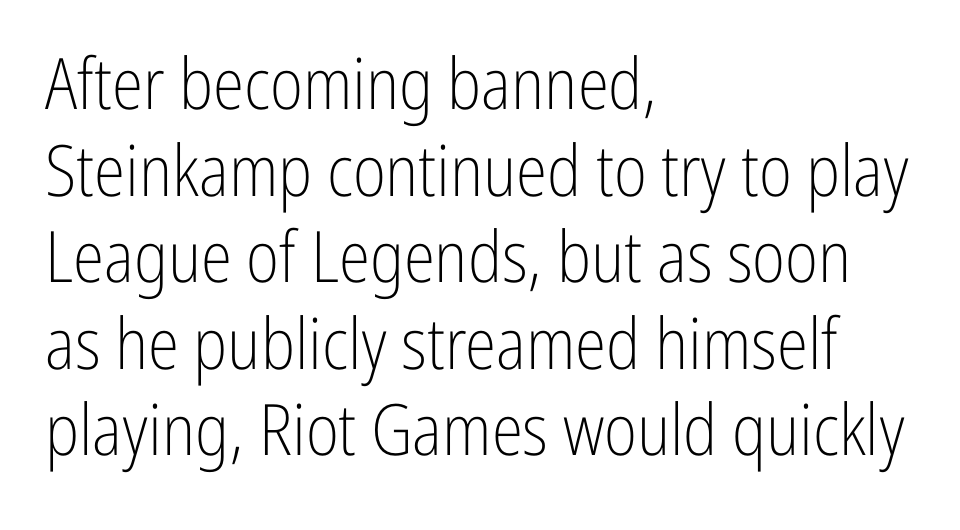
The image shows 71 px light, condensed sans-serif type, upright; set left-aligned, line spacing 1.22x, normal letter spacing, not underlined; low stroke contrast and a medium x-height.
